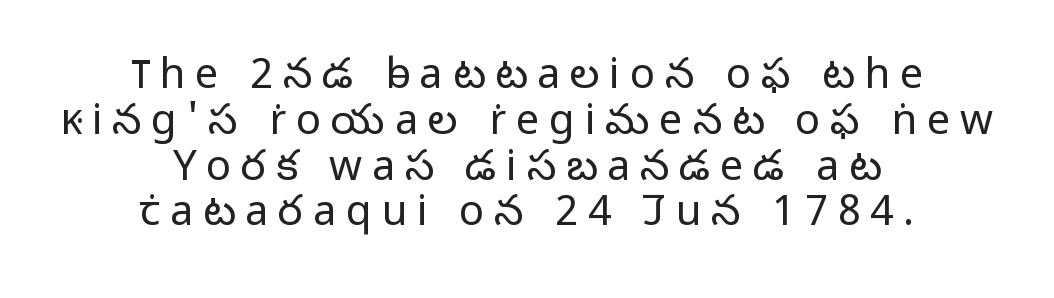
The image shows 42 px light sans-serif type, upright; set centered, tight line spacing (1.09x), unusually wide letter spacing (+0.23 em), not underlined; low stroke contrast and a medium x-height.
